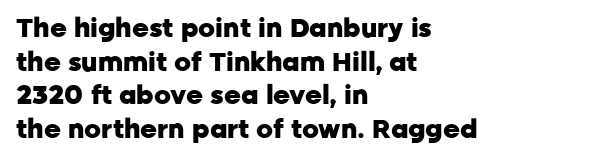
Q: Is the text bold? A: Yes.
Q: Is the text italic (slanted)? A: No, it is upright.
Q: Is the text underlined? A: No.
Q: How is the paragraph aligned? A: Left-aligned.
Q: Is the spacing between letters normal or unusually wide? A: Normal.
Q: Is the spacing between lines tight, normal or loose? A: Normal.
